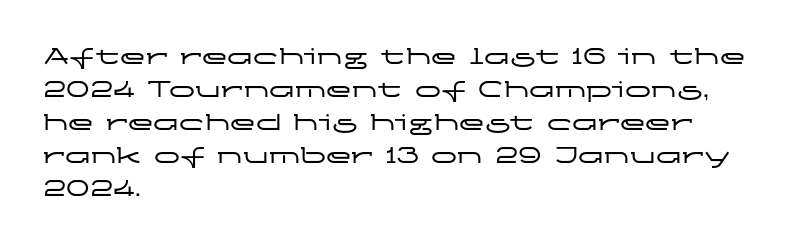
{"italic": "no", "underline": "no", "align": "left", "line_spacing": "normal", "line_spacing_ratio": 1.27, "letter_spacing": "normal", "letter_spacing_em": 0.0, "glyph_px": 26}
